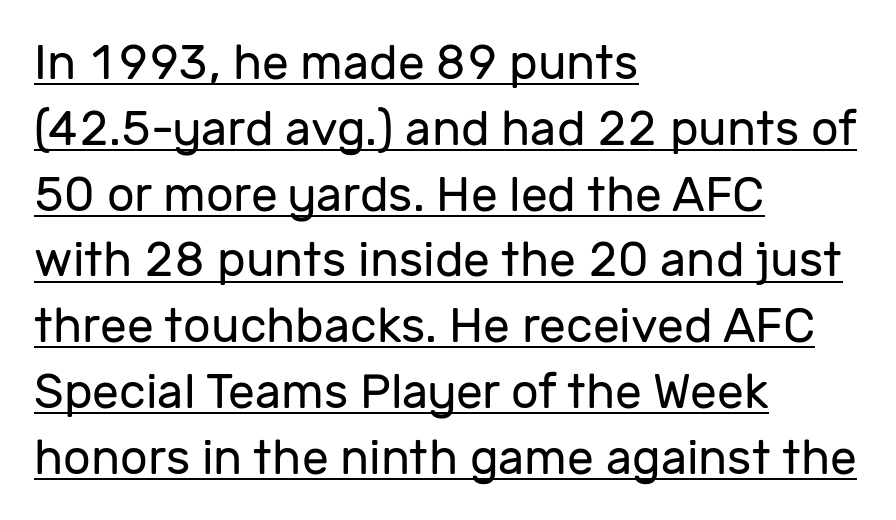
The image shows 48 px regular-weight sans-serif type, upright; set left-aligned, normal line spacing (1.37x), normal letter spacing, underlined; low stroke contrast and a medium x-height.
